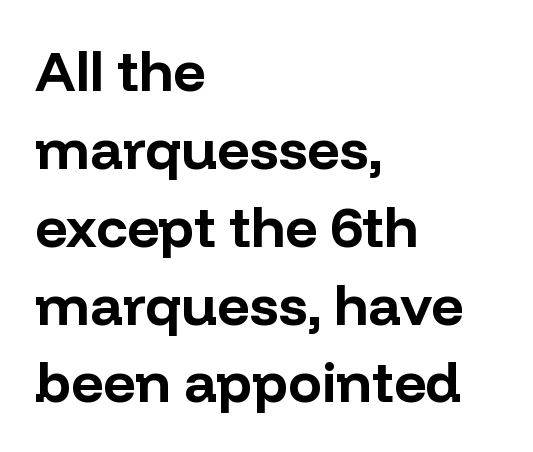
Unlike a traditional serif, this face leaves its strokes unadorned. Letter spacing: default. The rendering uses a bold face; every stroke is thick and dark. Think of a printed novel: that variable character pitch is what you see here. Typeset ragged right — the left edge is the straight one. Summary of vertical rhythm: regular, with standard interline spacing.
